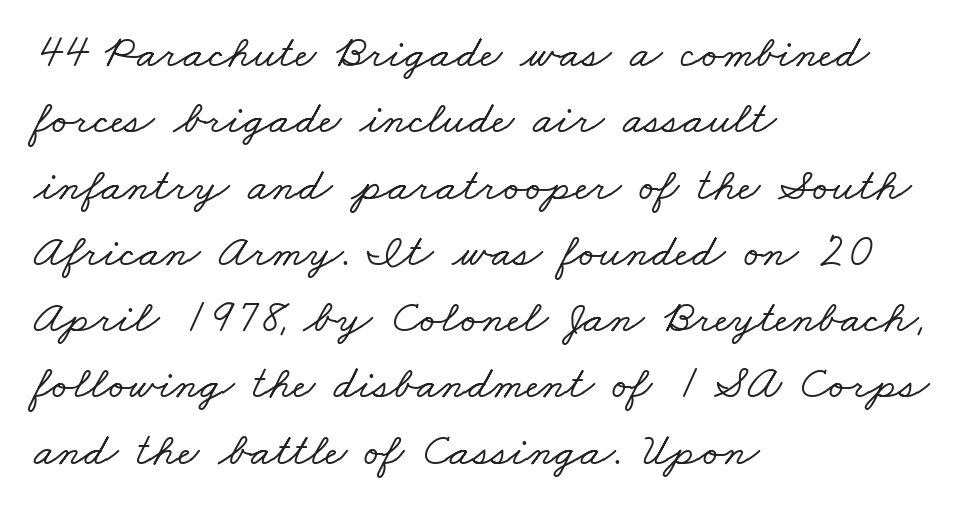
Each row of text sits above clean, open space. Regarding leading, the lines here are spaced in the standard way. Here the designer chose a conventional face with non-uniform glyph widths. A serif font was chosen for this passage. The lines are quadded left. The rendering keeps characters at their native spacing.
